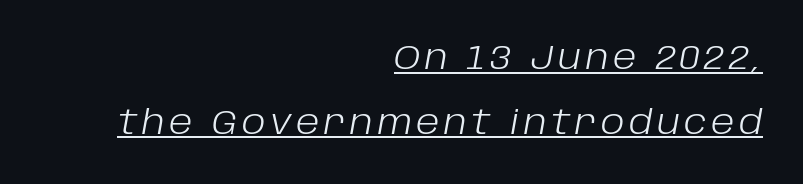
The image shows 34 px light type, italic (leaning right); set right-aligned, loose line spacing (1.9x), underlined; low stroke contrast and a large x-height.
